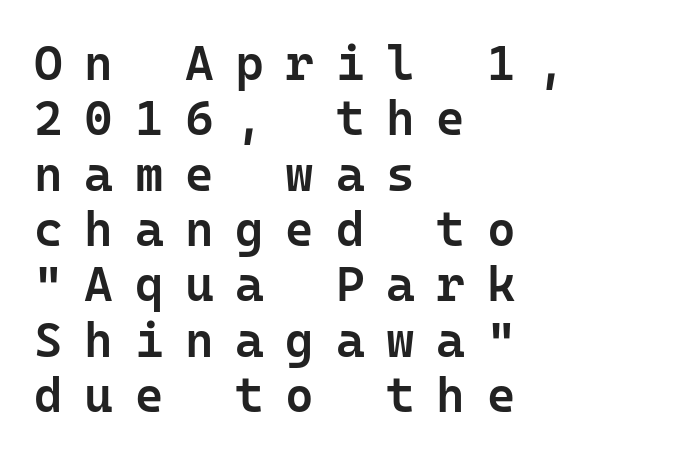
These words are printed semibold, heavier than regular yet not bold. Descenders hang freely into open space. If you drew a ruler down the left edge, every line would touch it. In terms of posture, this sample is upright.
